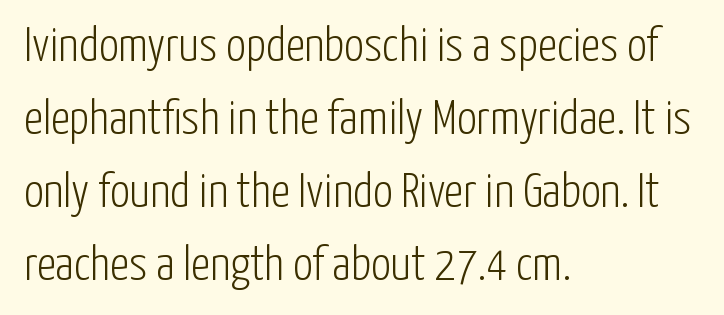
The image shows 49 px light, condensed sans-serif type, upright; set left-aligned, normal line spacing (1.49x), normal letter spacing, not underlined; low stroke contrast and a medium x-height.
